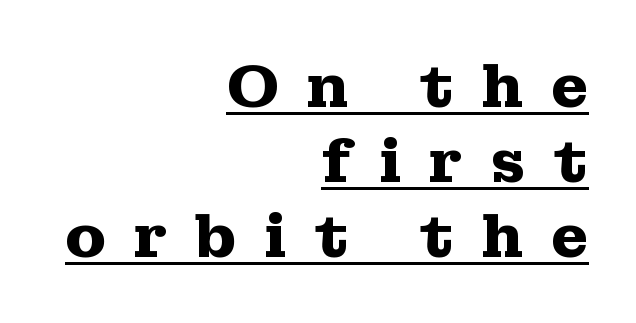
The image shows 60 px heavy, wide serif type, upright; set right-aligned, normal line spacing (1.25x), unusually wide letter spacing (+0.45 em), underlined; medium stroke contrast and a medium x-height.
